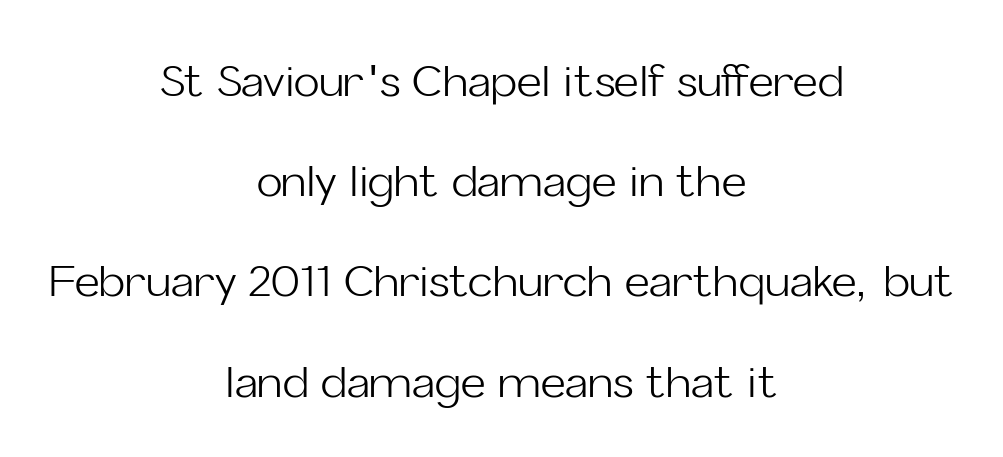
{"serif": "no", "italic": "no", "bold": "no", "weight": "light", "width": "normal", "stroke_contrast": "low", "x_height": "medium", "monospaced": "no", "underline": "no", "align": "center", "line_spacing": "loose", "line_spacing_ratio": 2.33, "letter_spacing": "normal", "letter_spacing_em": 0.0, "glyph_px": 43}
